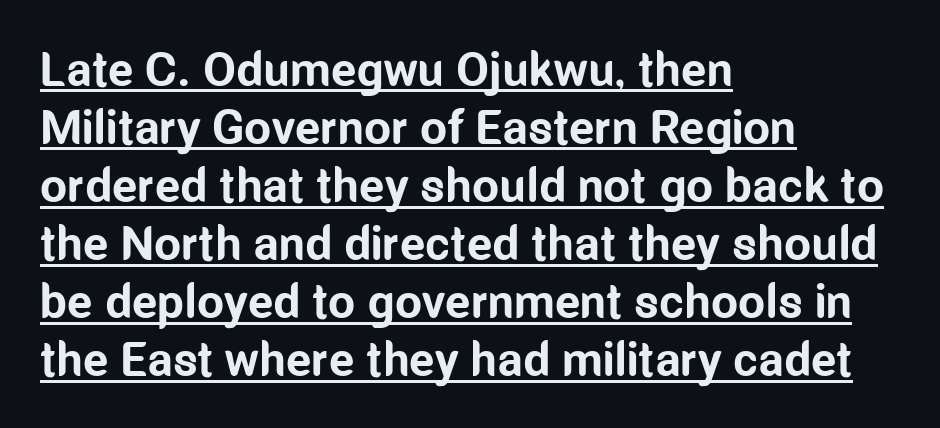
Q: Is the text bold? A: Yes.
Q: Is the text italic (slanted)? A: No, it is upright.
Q: Is the typeface a serif or a sans-serif typeface? A: Sans-serif.
Q: Is the text underlined? A: Yes.
Q: How is the paragraph aligned? A: Left-aligned.
Q: Is the spacing between letters normal or unusually wide? A: Normal.
Q: Width (condensed, normal, or wide)? A: Condensed.
Q: Stroke contrast? A: Low.
Q: x-height? A: Medium.
Q: Monospaced? A: No.
